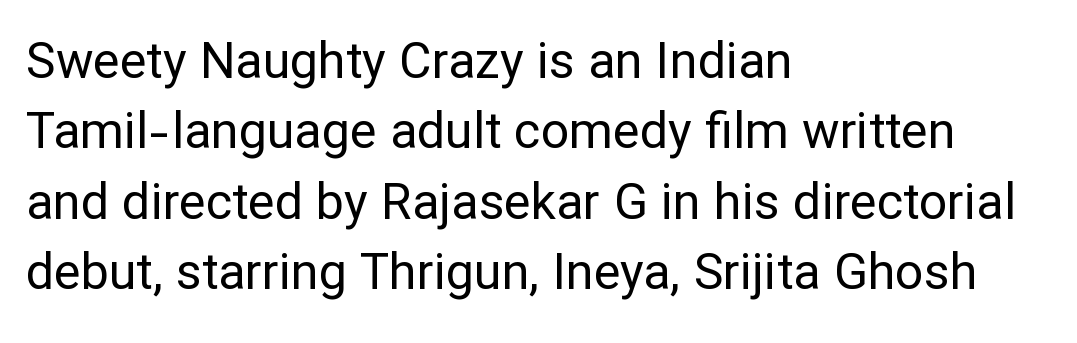
The image shows 50 px regular-weight sans-serif type, upright; set left-aligned, normal line spacing (1.41x), normal letter spacing, not underlined; low stroke contrast and a medium x-height.
